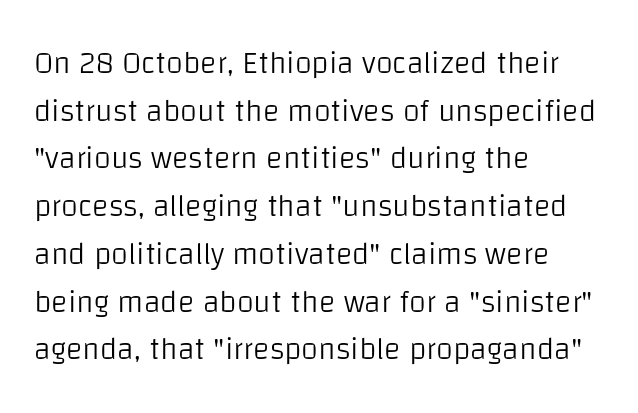
The horizontal fit of the characters is conventional and even. This is roman type, the default non-slanted kind. The area under the type is left untouched. Note the varied advance widths — an 'i' is clearly narrower than an 'm'. Does the leading feel generous? No, just average. Is this a sans? Yes — the strokes have no serifs.
